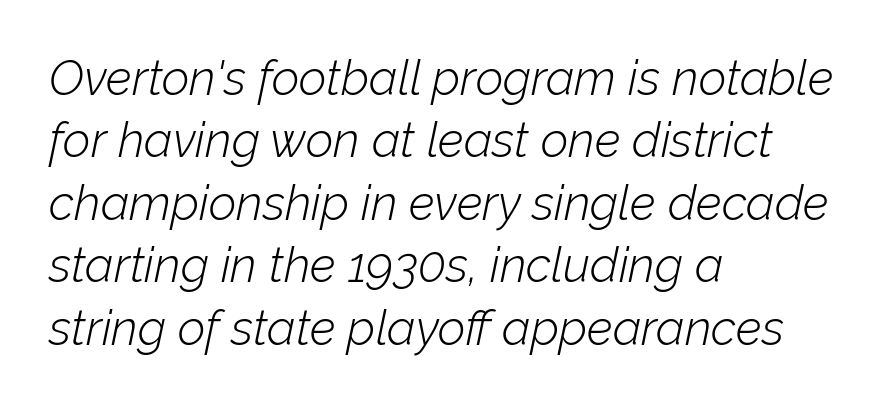
Nobody drew a line under any word here. Line beginnings align vertically; line endings do not. The tracking reads as untouched default to a designer's eye. The font's italic variant was chosen for this text. Here the designer chose a conventional face with non-uniform glyph widths. No chunkiness to these letters — they're not bold.
